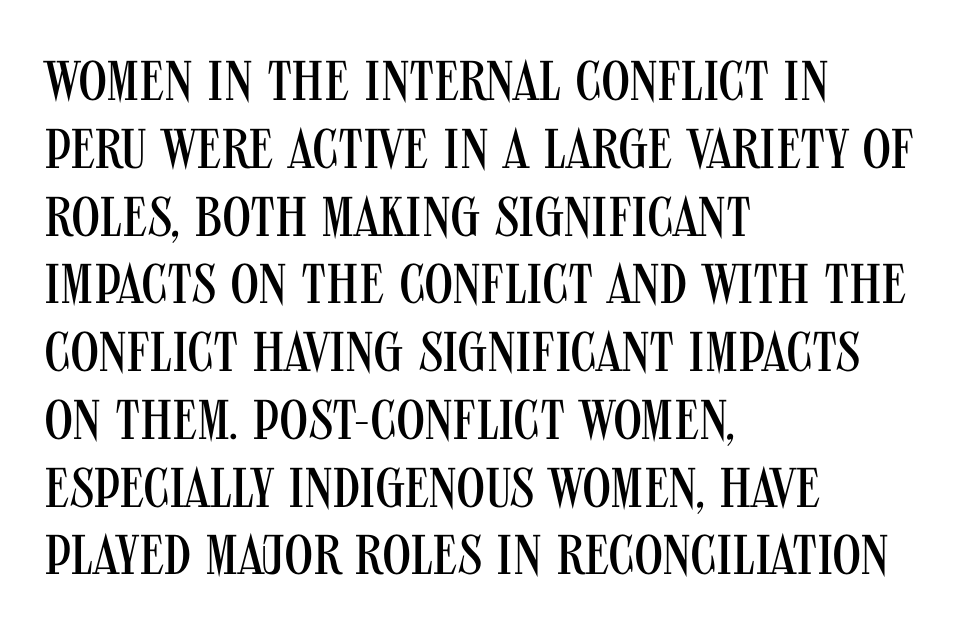
The image shows 56 px regular-weight, condensed sans-serif type, upright; set left-aligned, line spacing 1.21x, normal letter spacing, not underlined; medium stroke contrast and a large x-height.
